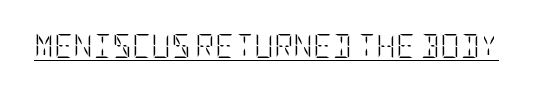
{"italic": "no", "bold": "no", "underline": "yes", "letter_spacing": "normal", "letter_spacing_em": 0.0, "glyph_px": 24}
